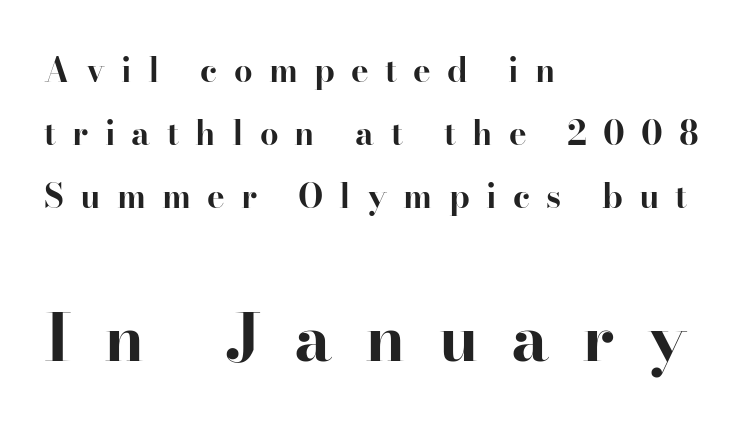
{"serif": "yes", "italic": "no", "bold": "yes", "weight": "bold", "width": "normal", "stroke_contrast": "high", "x_height": "small", "monospaced": "no", "underline": "no", "align": "left", "line_spacing": "loose", "line_spacing_ratio": 1.91, "letter_spacing": "wide", "letter_spacing_em": 0.49, "larger_block": "second", "size_ratio": 2.0, "glyph_px": 66}
